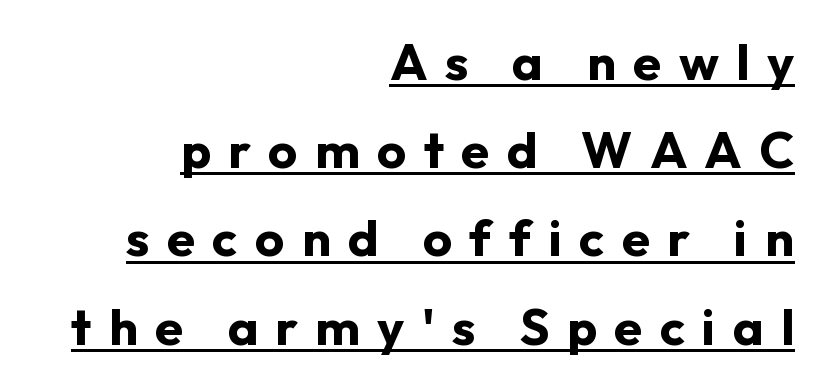
Q: Is the text bold? A: Yes.
Q: Is the text italic (slanted)? A: No, it is upright.
Q: Is the typeface a serif or a sans-serif typeface? A: Sans-serif.
Q: Is the text underlined? A: Yes.
Q: How is the paragraph aligned? A: Right-aligned.
Q: Is the spacing between letters normal or unusually wide? A: Unusually wide.
Q: Width (condensed, normal, or wide)? A: Normal.
Q: Stroke contrast? A: Low.
Q: x-height? A: Medium.
Q: Monospaced? A: No.
